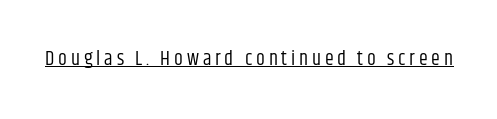
Q: Is the text bold? A: No.
Q: Is the text italic (slanted)? A: No, it is upright.
Q: Is the text underlined? A: Yes.
